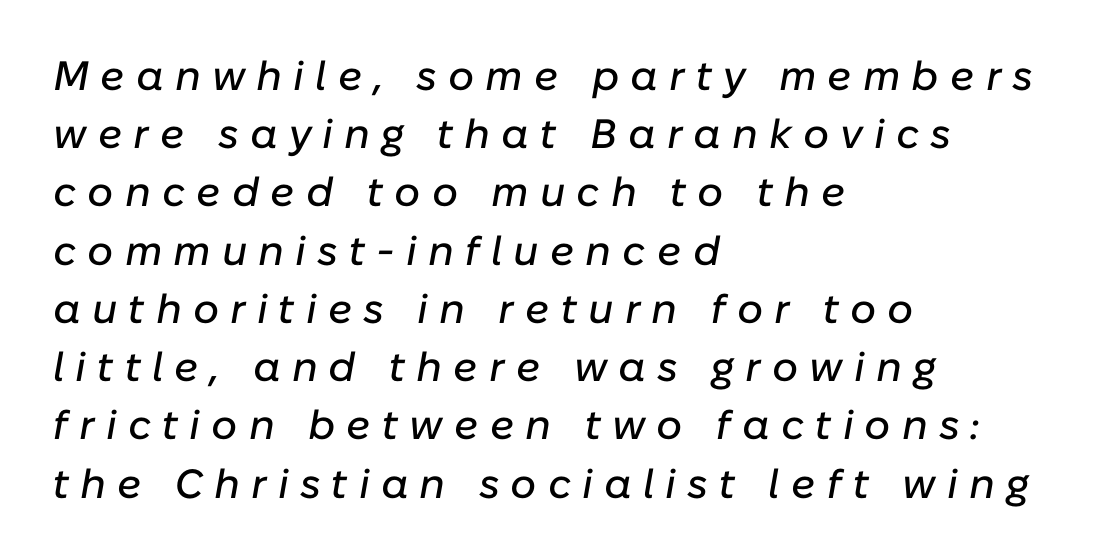
The image shows 41 px text type, italic (leaning right); set left-aligned, normal line spacing (1.42x), unusually wide letter spacing (+0.27 em), not underlined; low stroke contrast and a medium x-height.
